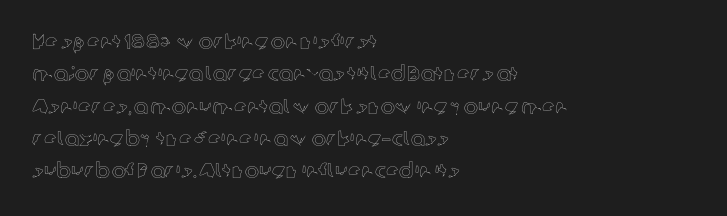
{"italic": "no", "underline": "no", "align": "left", "line_spacing": "normal", "line_spacing_ratio": 1.54, "letter_spacing": "normal", "letter_spacing_em": 0.0, "glyph_px": 21}
